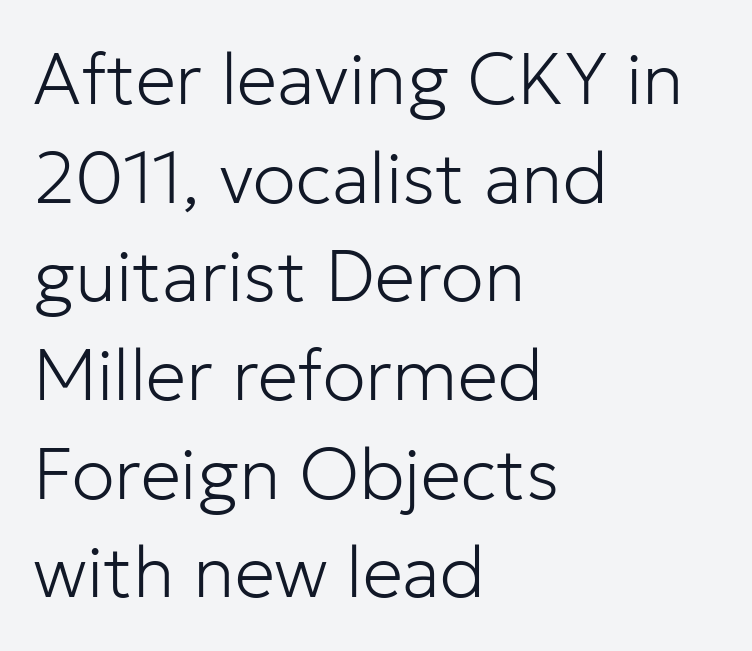
{"serif": "no", "italic": "no", "bold": "no", "weight": "light", "width": "normal", "stroke_contrast": "low", "x_height": "medium", "monospaced": "no", "underline": "no", "align": "left", "line_spacing": "normal", "line_spacing_ratio": 1.37, "letter_spacing": "normal", "letter_spacing_em": 0.0, "glyph_px": 72}
